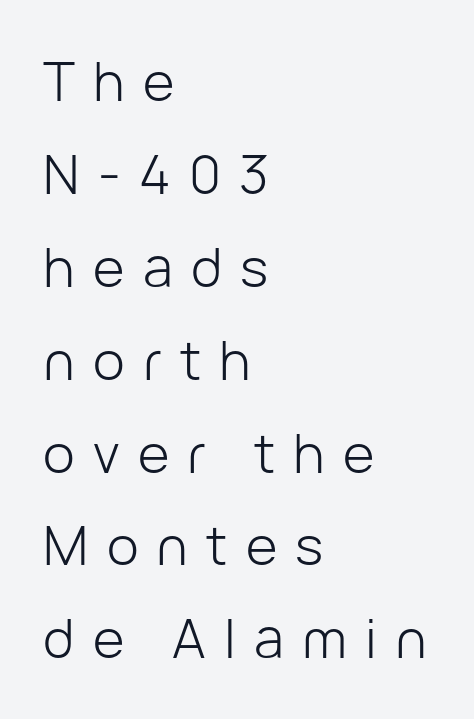
Nothing heavy about these letters — not bold at all. Lines of text with bare space underneath. The passage shown is typed in a proportional face where columns would drift. Letterform terminals end flat and unadorned throughout the passage. Does the copy run flush right? No — it runs flush left. Vertical strokes here are truly vertical.
